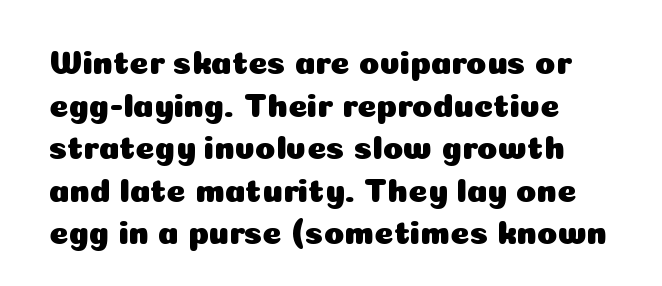
The image shows 33 px sans-serif type, upright; set normal line spacing (1.29x), normal letter spacing, not underlined; low stroke contrast and a medium x-height.
